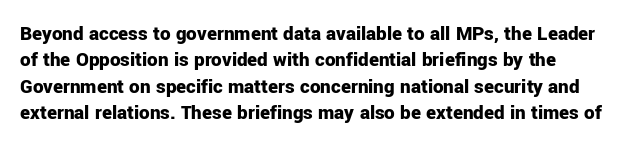
Q: Is the text bold? A: Yes.
Q: Is the text italic (slanted)? A: No, it is upright.
Q: Is the text underlined? A: No.
Q: How is the paragraph aligned? A: Left-aligned.
Q: Is the spacing between letters normal or unusually wide? A: Normal.
Q: Is the spacing between lines tight, normal or loose? A: Normal.
